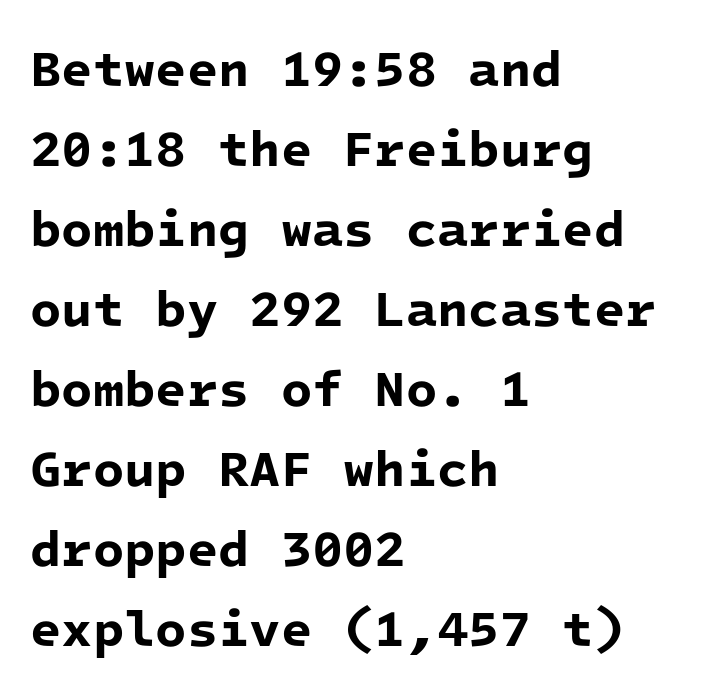
Q: Is the text bold? A: Yes.
Q: Is the typeface a serif or a sans-serif typeface? A: Sans-serif.
Q: Is the text underlined? A: No.
Q: How is the paragraph aligned? A: Left-aligned.
Q: Is the spacing between letters normal or unusually wide? A: Normal.
Q: Is the spacing between lines tight, normal or loose? A: Normal.
Q: Width (condensed, normal, or wide)? A: Normal.
Q: Stroke contrast? A: Low.
Q: x-height? A: Medium.
Q: Monospaced? A: Yes.
